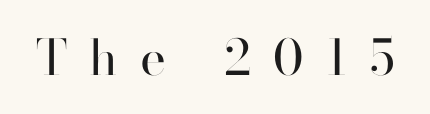
{"serif": "no", "italic": "no", "bold": "no", "weight": "regular", "width": "normal", "stroke_contrast": "high", "x_height": "small", "monospaced": "no", "underline": "no", "letter_spacing": "wide", "letter_spacing_em": 0.46, "glyph_px": 49}
